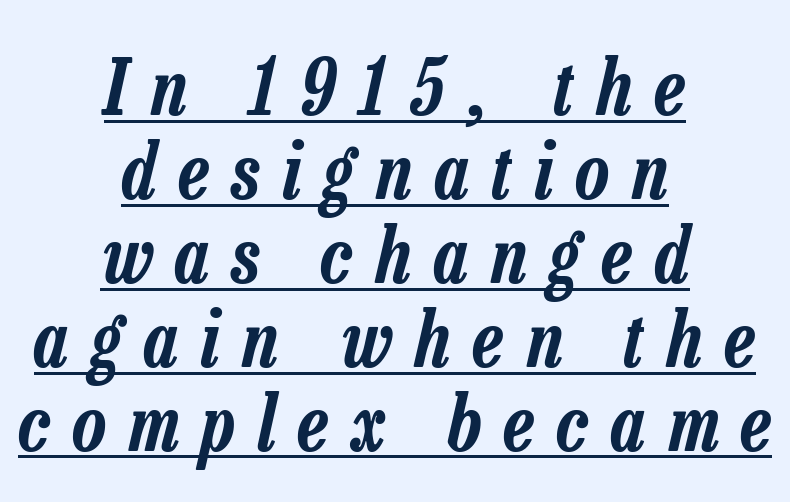
The image shows 77 px condensed type, italic (leaning right); set centered, tight line spacing (1.09x), unusually wide letter spacing (+0.3 em), underlined; low stroke contrast and a medium x-height.
